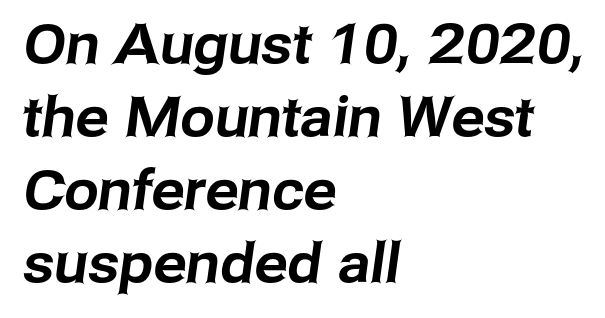
{"serif": "no", "width": "normal", "stroke_contrast": "low", "x_height": "medium", "monospaced": "no", "underline": "no", "align": "left", "line_spacing": "normal", "line_spacing_ratio": 1.33, "letter_spacing": "normal", "letter_spacing_em": 0.0, "glyph_px": 55}
